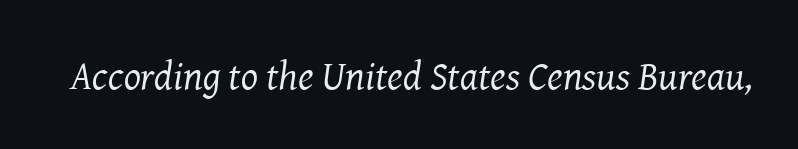
The face used here is proportionally spaced, like ordinary book or web type. Look at the bottom of the vertical strokes: they flare into serifs here. Just letters on the line, the space beneath them empty. No extra ink here — the face is not bold.
